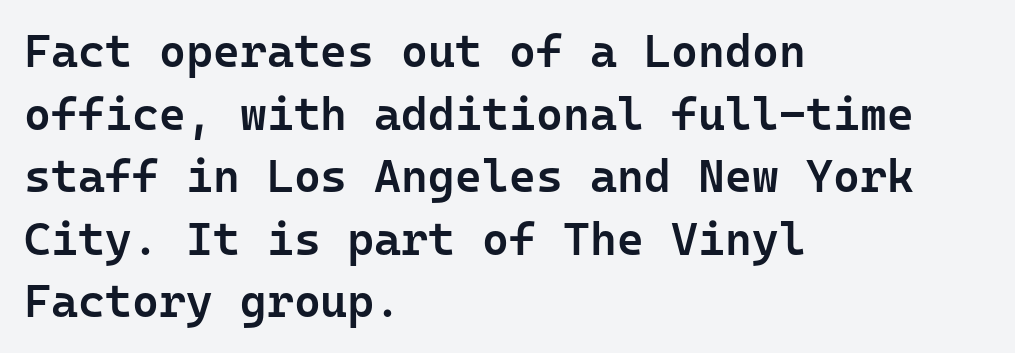
{"serif": "no", "italic": "no", "bold": "semi", "weight": "semibold", "width": "normal", "stroke_contrast": "low", "x_height": "medium", "monospaced": "yes", "underline": "no", "align": "left", "line_spacing": "normal", "line_spacing_ratio": 1.36, "letter_spacing": "normal", "letter_spacing_em": 0.0, "glyph_px": 46}
